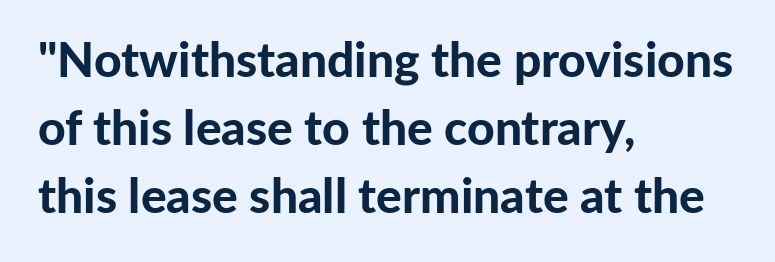
Proportional: the letters do not fall into vertical columns. No extra tracking has been applied to these lines. I'd call this a sans setting — the letters go barefoot. These lines stack with their left ends in a neat column. The vertical gap from one line to the next is medium.
